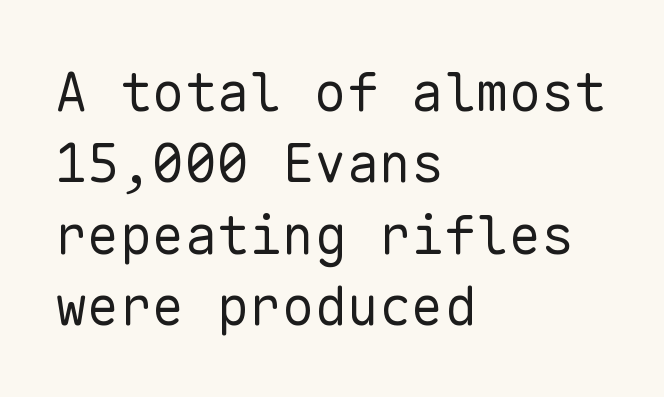
The letters sit at their default tracking, neither squeezed nor spread. The lines sit at an ordinary, default distance from one another. The specimen reads as upright at a glance. Short and long lines alike share a common starting point at left.
